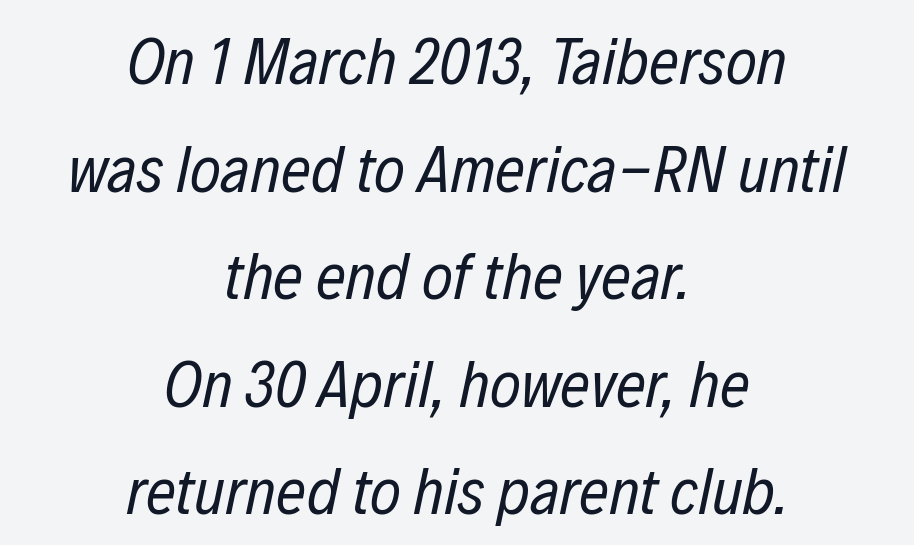
The image shows 66 px regular-weight, condensed type, italic (leaning right); set centered, normal line spacing (1.63x), normal letter spacing, not underlined; low stroke contrast and a medium x-height.
